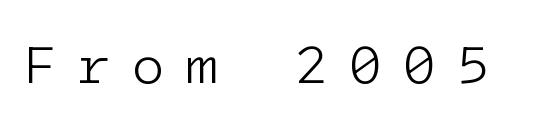
Q: Is the text bold? A: No.
Q: Is the text italic (slanted)? A: No, it is upright.
Q: Is the typeface a serif or a sans-serif typeface? A: Sans-serif.
Q: Is the text underlined? A: No.
Q: Is the spacing between letters normal or unusually wide? A: Unusually wide.
Q: Width (condensed, normal, or wide)? A: Normal.
Q: Stroke contrast? A: Low.
Q: x-height? A: Medium.
Q: Monospaced? A: Yes.
